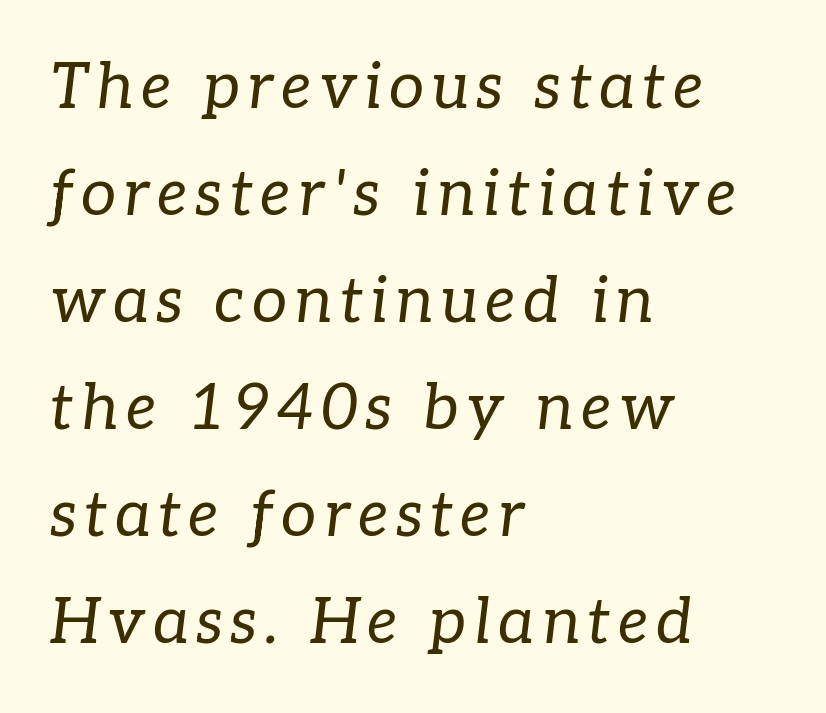
Q: Is the text bold? A: No.
Q: Is the text italic (slanted)? A: Yes, it leans right by about 7 degrees.
Q: Is the typeface a serif or a sans-serif typeface? A: Serif.
Q: Is the text underlined? A: No.
Q: How is the paragraph aligned? A: Left-aligned.
Q: Is the spacing between lines tight, normal or loose? A: Normal.
Q: Width (condensed, normal, or wide)? A: Normal.
Q: Stroke contrast? A: Low.
Q: x-height? A: Medium.
Q: Monospaced? A: No.
